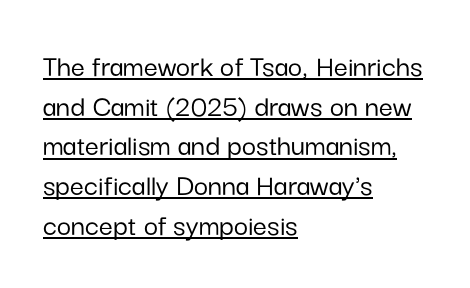
The image shows 31 px sans-serif type, upright; set left-aligned, normal line spacing (1.28x), normal letter spacing, underlined; low stroke contrast and a medium x-height.
